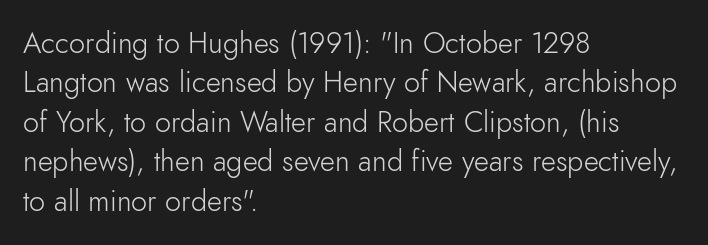
Q: Is the text bold? A: No.
Q: Is the text italic (slanted)? A: No, it is upright.
Q: Is the typeface a serif or a sans-serif typeface? A: Sans-serif.
Q: Is the text underlined? A: No.
Q: How is the paragraph aligned? A: Left-aligned.
Q: Is the spacing between letters normal or unusually wide? A: Normal.
Q: Is the spacing between lines tight, normal or loose? A: Normal.
Q: Width (condensed, normal, or wide)? A: Normal.
Q: Stroke contrast? A: Low.
Q: x-height? A: Small.
Q: Monospaced? A: No.
